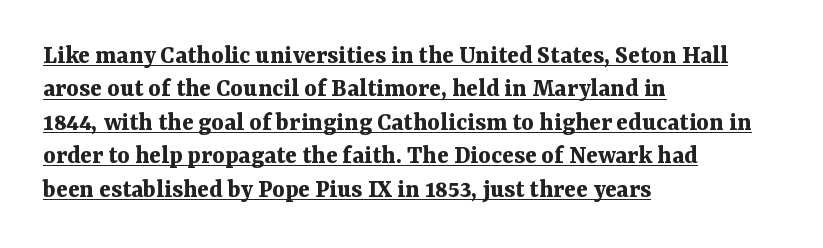
The image shows 27 px bold type, upright; set left-aligned, line spacing 1.24x, normal letter spacing, underlined.
